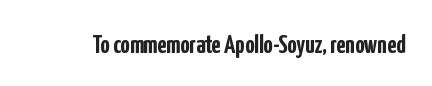
Q: Is the text bold? A: Yes.
Q: Is the text italic (slanted)? A: No, it is upright.
Q: Is the text underlined? A: No.
Q: Is the spacing between letters normal or unusually wide? A: Normal.
